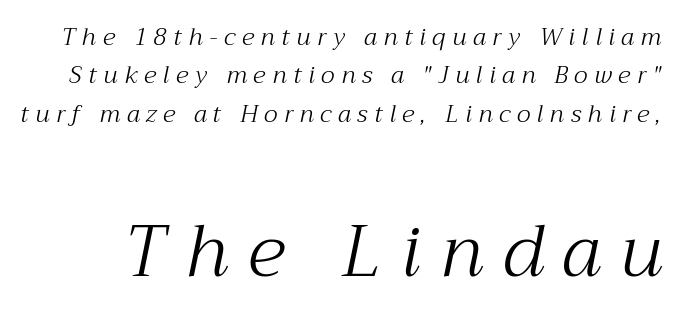
The image shows 72 px light serif type, italic (leaning right); set normal line spacing (1.6x), unusually wide letter spacing (+0.27 em), not underlined; the second (bottom) block is 3.0x larger; medium stroke contrast and a medium x-height.
